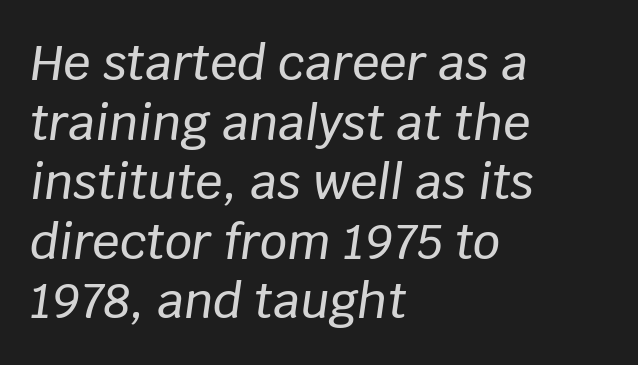
Is the block centered? No — it sits flush against the left margin. A typesetter would call this zero additional tracking. The string is rendered with underlining switched off. Here the designer chose a conventional face with non-uniform glyph widths. Slanted lettering throughout.
